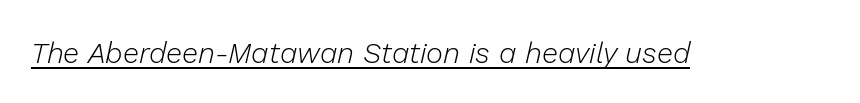
Nothing unusual about the tracking: characters are spaced as the font intends. Weight: in the light-to-regular range. Note the varied advance widths — an 'i' is clearly narrower than an 'm'. The string is rendered with underlining switched on. If you drew a line through each stem, it would be angled.
